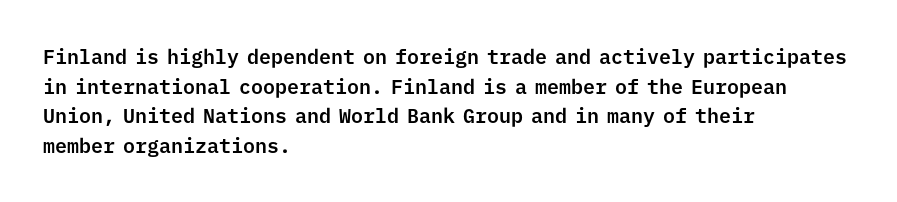
{"italic": "no", "underline": "no", "align": "left", "line_spacing": "normal", "line_spacing_ratio": 1.48, "letter_spacing": "normal", "letter_spacing_em": 0.0, "glyph_px": 20}
